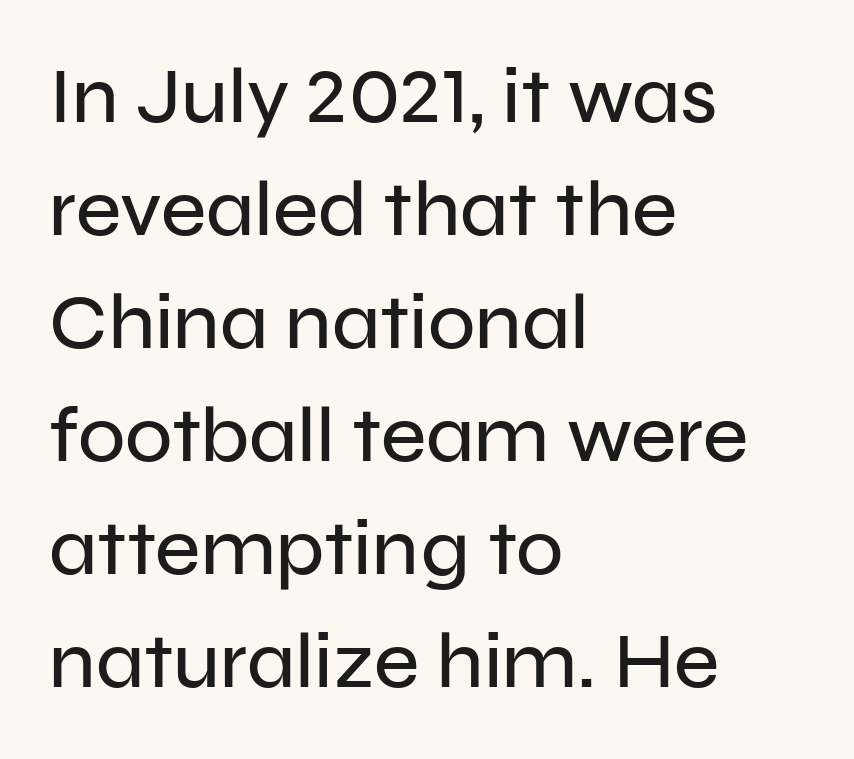
Q: Is the text italic (slanted)? A: No, it is upright.
Q: Is the typeface a serif or a sans-serif typeface? A: Sans-serif.
Q: Is the text underlined? A: No.
Q: How is the paragraph aligned? A: Left-aligned.
Q: Is the spacing between letters normal or unusually wide? A: Normal.
Q: Is the spacing between lines tight, normal or loose? A: Normal.
Q: Width (condensed, normal, or wide)? A: Normal.
Q: Stroke contrast? A: Low.
Q: x-height? A: Medium.
Q: Monospaced? A: No.
